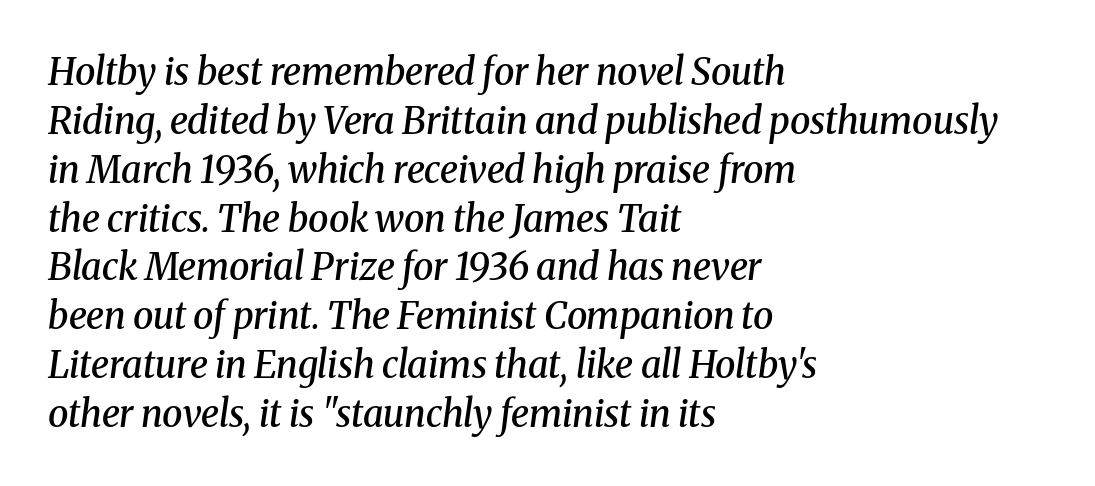
{"serif": "yes", "italic": "yes", "lean": "right", "slant_degrees": 8, "bold": "semi", "weight": "semibold", "width": "normal", "stroke_contrast": "medium", "x_height": "medium", "monospaced": "no", "underline": "no", "align": "left", "line_spacing": "normal", "line_spacing_ratio": 1.32, "letter_spacing": "normal", "letter_spacing_em": 0.0, "glyph_px": 37}
